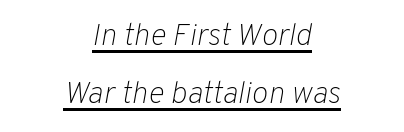
{"italic": "yes", "lean": "right", "slant_degrees": 10, "bold": "no", "weight": "light", "width": "normal", "stroke_contrast": "low", "x_height": "medium", "monospaced": "no", "underline": "yes", "align": "center", "line_spacing_ratio": 1.86, "letter_spacing": "normal", "letter_spacing_em": 0.0, "glyph_px": 31}
